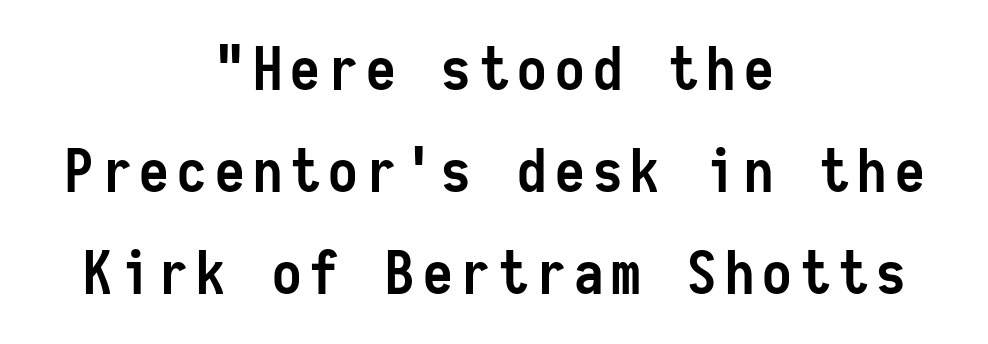
Do the characters align in a grid? Yes, the font is monospaced. Unlike italic type, these characters show no tilt at all. The rag falls on both sides of this text block equally. The gap between lines stays unmarked.
